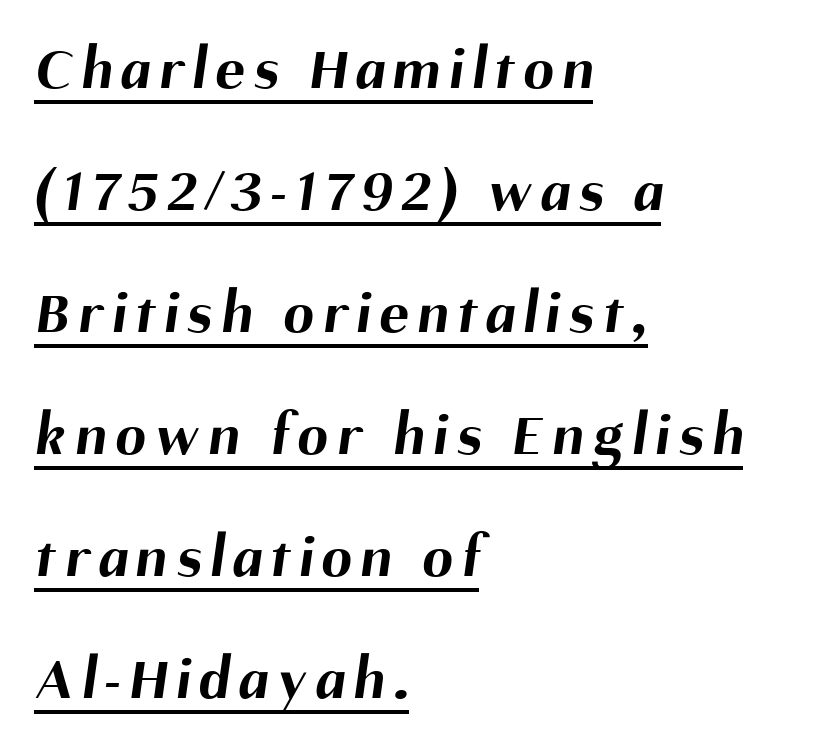
Q: Is the text bold? A: Yes.
Q: Is the typeface a serif or a sans-serif typeface? A: Sans-serif.
Q: Is the text underlined? A: Yes.
Q: How is the paragraph aligned? A: Left-aligned.
Q: Is the spacing between lines tight, normal or loose? A: Loose.
Q: Width (condensed, normal, or wide)? A: Normal.
Q: Stroke contrast? A: Medium.
Q: x-height? A: Medium.
Q: Monospaced? A: No.
